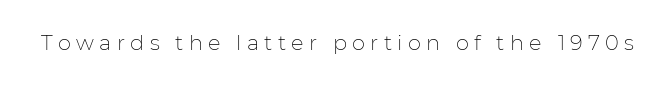
Q: Is the text bold? A: No.
Q: Is the text italic (slanted)? A: No, it is upright.
Q: Is the text underlined? A: No.
Q: Is the spacing between letters normal or unusually wide? A: Unusually wide.
